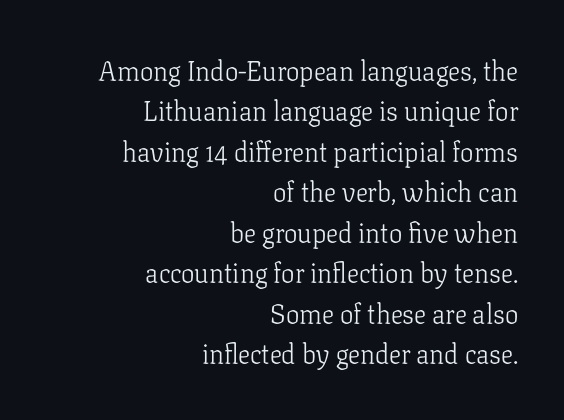
Q: Is the text bold? A: No.
Q: Is the text italic (slanted)? A: No, it is upright.
Q: Is the text underlined? A: No.
Q: How is the paragraph aligned? A: Right-aligned.
Q: Is the spacing between letters normal or unusually wide? A: Normal.
Q: Is the spacing between lines tight, normal or loose? A: Normal.
